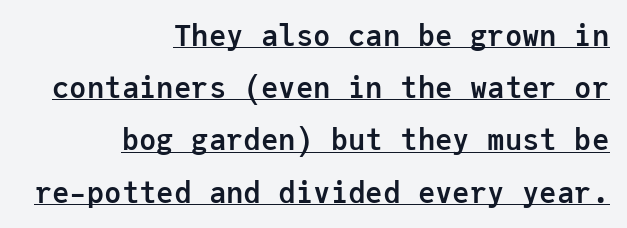
The image shows 29 px semibold sans-serif type, upright, monospaced; set right-aligned, line spacing 1.8x, normal letter spacing, underlined; low stroke contrast and a medium x-height.
